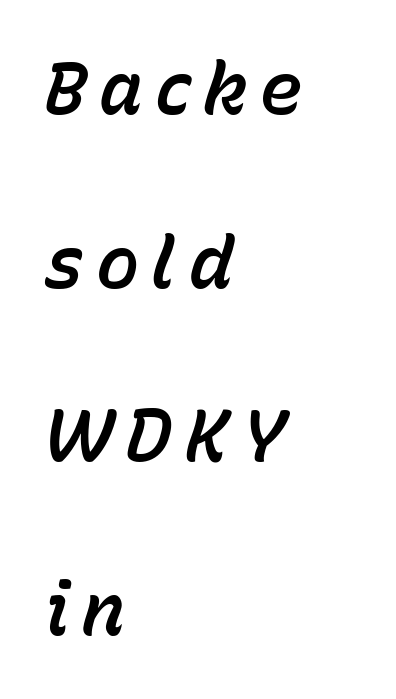
Spacing verdict: proportional, widths tailored to each character. Quick note: underline off. Characters are canted at an angle relative to the baseline's perpendicular. Does the copy run flush right? No — it runs flush left. Loosely led — the rows are spread out.
